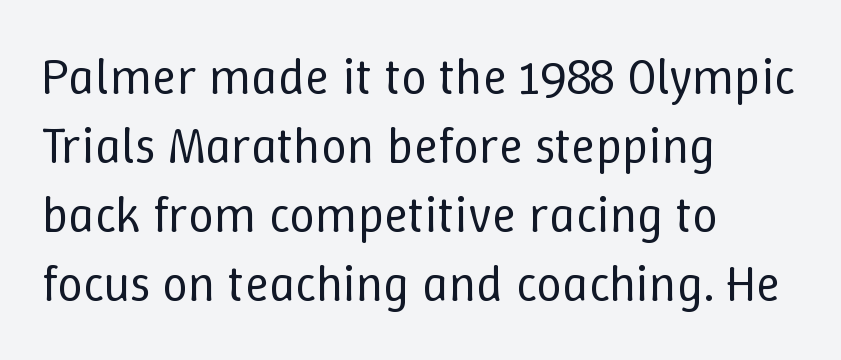
{"italic": "no", "bold": "no", "weight": "regular", "width": "normal", "stroke_contrast": "low", "x_height": "medium", "monospaced": "no", "underline": "no", "align": "left", "line_spacing": "normal", "line_spacing_ratio": 1.35, "letter_spacing": "normal", "letter_spacing_em": 0.0, "glyph_px": 51}
